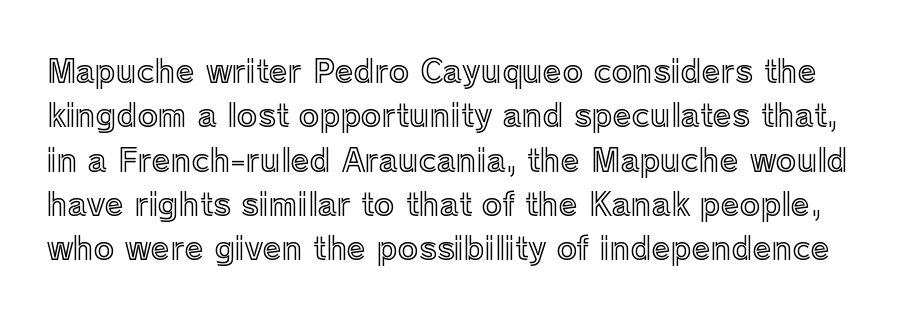
Anything drawn beneath the words? Only blank space. This sample uses plain, unmodified letter spacing. This is the regular roman posture of the typeface. Compared with typical paragraphs, the rows here are spaced about the same. This sample has the flowing, uneven cadence of proportional lettering.
